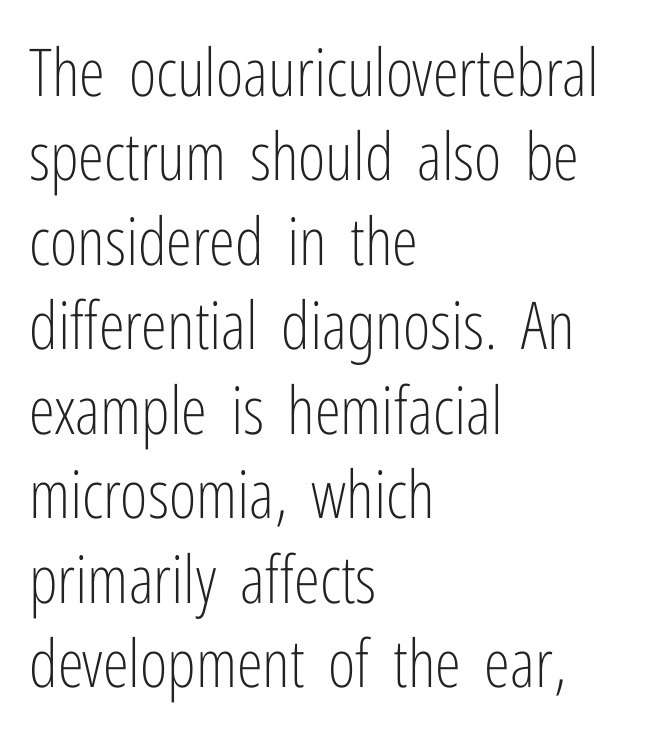
{"serif": "no", "italic": "no", "bold": "no", "weight": "light", "width": "condensed", "stroke_contrast": "low", "x_height": "medium", "monospaced": "no", "underline": "no", "align": "left", "line_spacing": "normal", "line_spacing_ratio": 1.28, "letter_spacing": "normal", "letter_spacing_em": 0.0, "glyph_px": 66}
